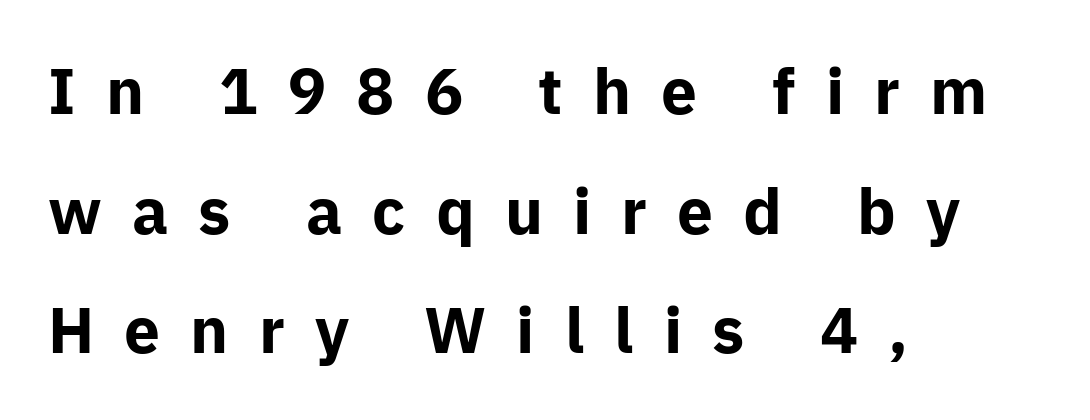
The image shows 64 px bold sans-serif type, upright; set left-aligned, line spacing 1.87x, unusually wide letter spacing (+0.47 em), not underlined; low stroke contrast and a medium x-height.
